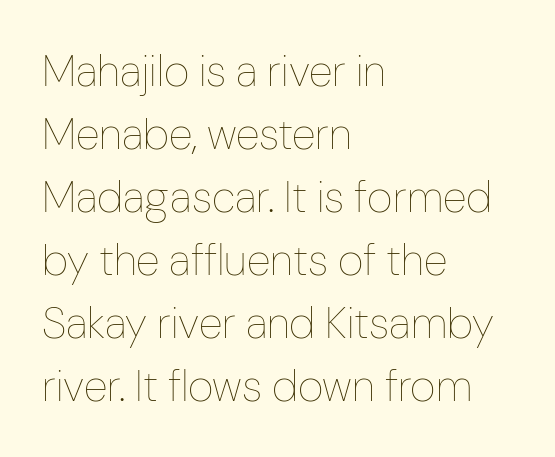
The image shows 44 px thin, condensed type, upright; set left-aligned, normal line spacing (1.43x), normal letter spacing, not underlined; low stroke contrast and a medium x-height.
